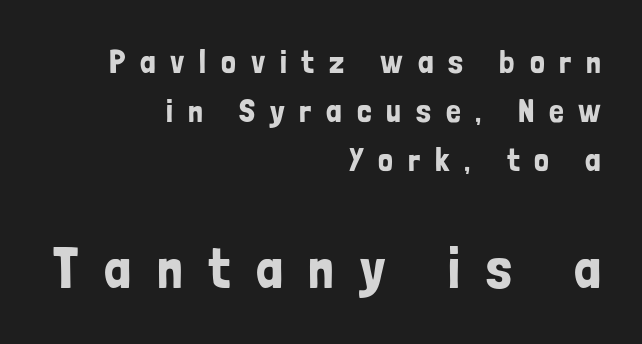
How would I describe the line gaps? Plain and ordinary. The text block is weighted toward the right margin, trailing off unevenly leftward. This is sans-serif lettering, the kind often seen on screens and signage. A typesetter would call this proportional, since set widths differ per character. What stands out about the letter spacing? Its width — letters are far apart.
